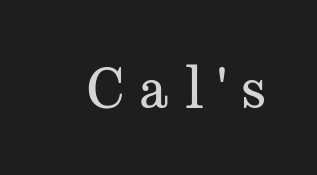
A typesetter would call this proportional, since set widths differ per character. Descender tails drop into unmarked territory. Words appear elongated and porous because spacing is wide. Weight: not bold — regular or lighter. Look at the bottom of the vertical strokes: they flare into serifs here.
